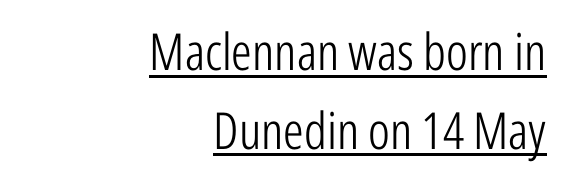
If you drew a line through each stem, it would be perfectly vertical. You could not count columns in this text — the font is proportionally spaced. Short note: letters normally spaced. The lines sit at an ordinary, default distance from one another.
